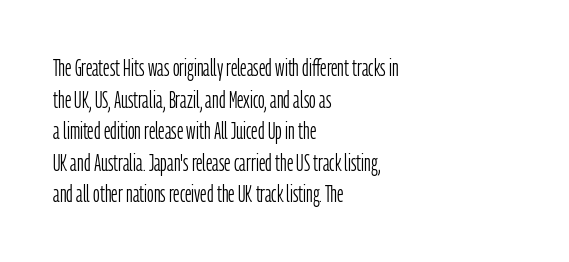
Q: Is the text bold? A: No.
Q: Is the text italic (slanted)? A: No, it is upright.
Q: Is the text underlined? A: No.
Q: How is the paragraph aligned? A: Left-aligned.
Q: Is the spacing between letters normal or unusually wide? A: Normal.
Q: Is the spacing between lines tight, normal or loose? A: Normal.
